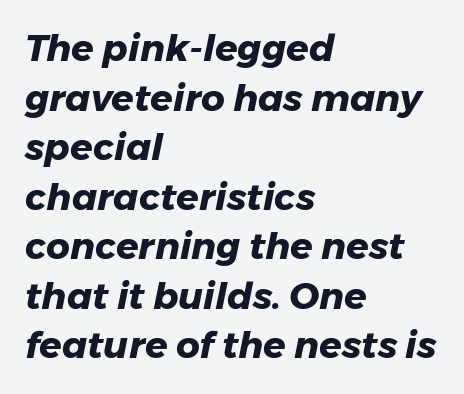
Q: Is the text bold? A: Yes.
Q: Is the text italic (slanted)? A: Yes, it leans right by about 11 degrees.
Q: Is the text underlined? A: No.
Q: How is the paragraph aligned? A: Left-aligned.
Q: Is the spacing between letters normal or unusually wide? A: Normal.
Q: Is the spacing between lines tight, normal or loose? A: Normal.
Q: Width (condensed, normal, or wide)? A: Normal.
Q: Stroke contrast? A: Low.
Q: x-height? A: Medium.
Q: Monospaced? A: No.
